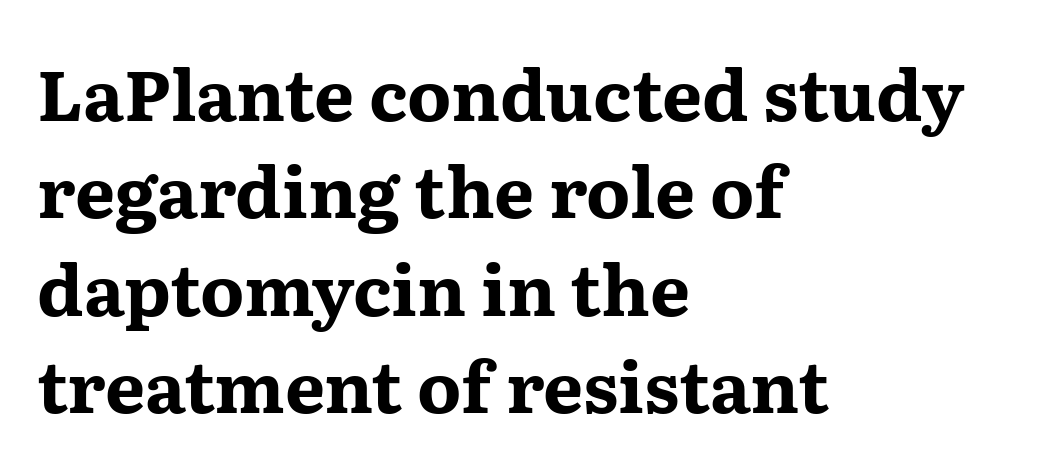
The image shows 71 px bold, wide serif type, upright; set left-aligned, normal line spacing (1.37x), normal letter spacing, not underlined; medium stroke contrast and a medium x-height.
